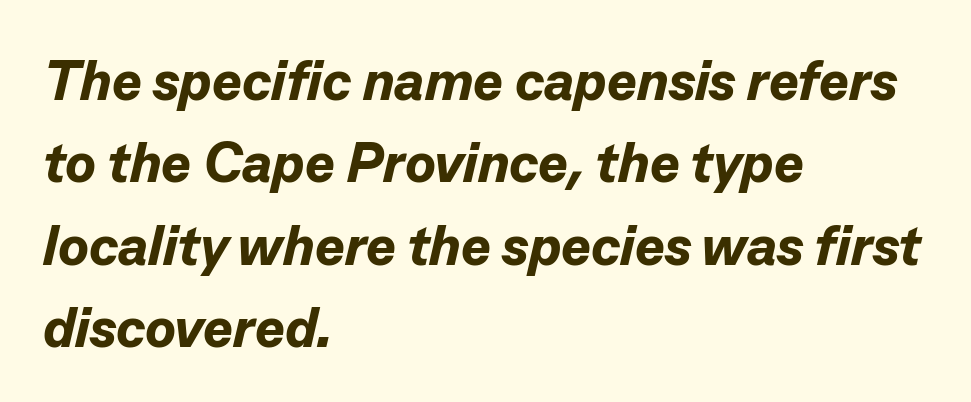
{"italic": "yes", "lean": "right", "slant_degrees": 13, "bold": "yes", "weight": "bold", "width": "normal", "stroke_contrast": "low", "x_height": "medium", "monospaced": "no", "underline": "no", "align": "left", "line_spacing": "normal", "line_spacing_ratio": 1.47, "letter_spacing": "normal", "letter_spacing_em": 0.0, "glyph_px": 56}
